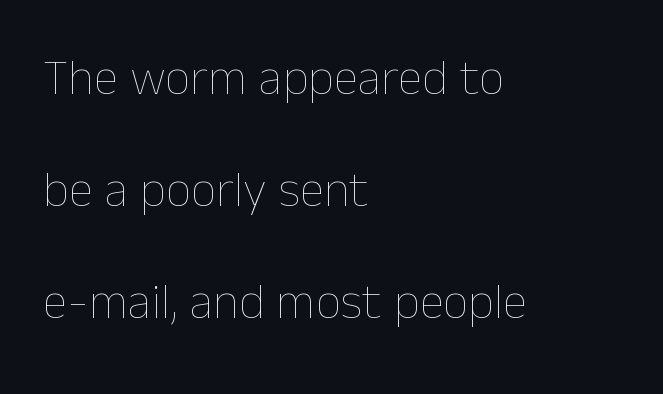
The image shows 50 px thin type, upright; set left-aligned, loose line spacing (2.24x), normal letter spacing, not underlined; low stroke contrast and a medium x-height.
